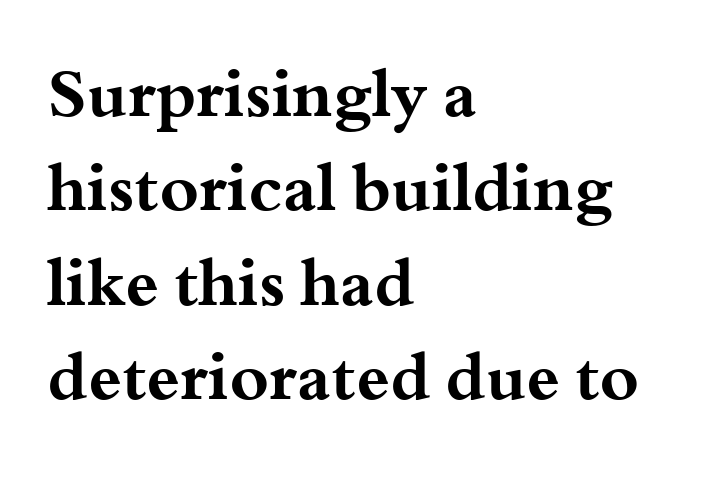
{"serif": "yes", "italic": "no", "bold": "yes", "weight": "bold", "width": "wide", "stroke_contrast": "medium", "x_height": "small", "monospaced": "no", "underline": "no", "align": "left", "line_spacing": "normal", "line_spacing_ratio": 1.41, "letter_spacing": "normal", "letter_spacing_em": 0.0, "glyph_px": 67}
